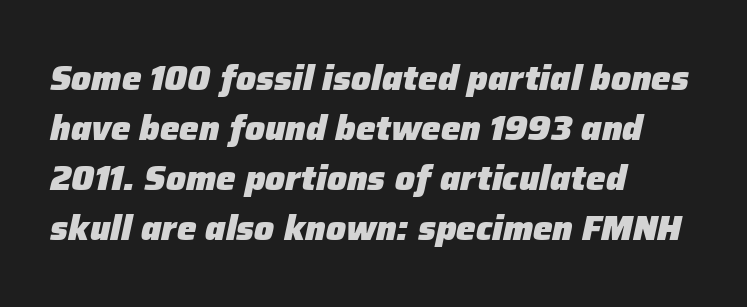
Students, note that the glyphs here touch the page at normal intervals. Proportional: the letters do not fall into vertical columns. Rendered with sloped, italic letterforms. Leftover space on each line is placed entirely after the last word.
